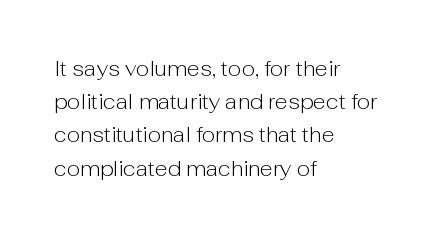
{"italic": "no", "bold": "no", "underline": "no", "align": "left", "line_spacing": "normal", "line_spacing_ratio": 1.58, "letter_spacing": "normal", "letter_spacing_em": 0.0, "glyph_px": 21}
